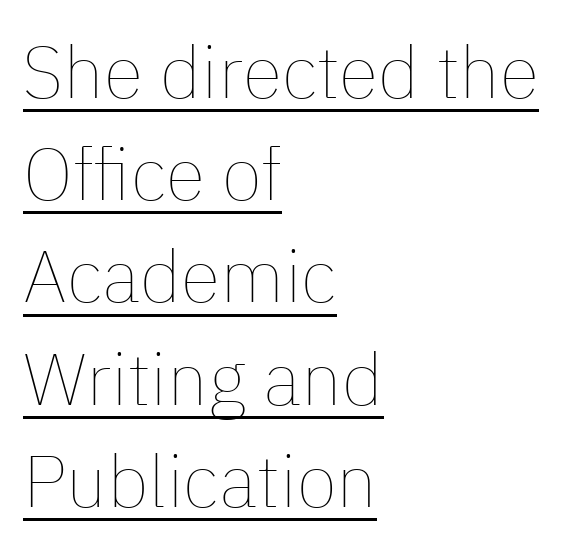
Q: Is the text bold? A: No.
Q: Is the text italic (slanted)? A: No, it is upright.
Q: Is the text underlined? A: Yes.
Q: How is the paragraph aligned? A: Left-aligned.
Q: Is the spacing between letters normal or unusually wide? A: Normal.
Q: Is the spacing between lines tight, normal or loose? A: Normal.
Q: Width (condensed, normal, or wide)? A: Normal.
Q: Stroke contrast? A: Low.
Q: x-height? A: Medium.
Q: Monospaced? A: No.
